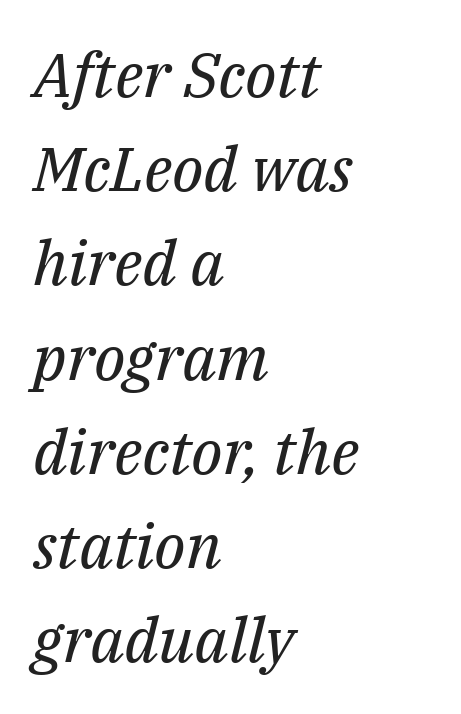
Q: Is the text bold? A: No.
Q: Is the text italic (slanted)? A: Yes, it leans right by about 14 degrees.
Q: Is the typeface a serif or a sans-serif typeface? A: Serif.
Q: Is the text underlined? A: No.
Q: How is the paragraph aligned? A: Left-aligned.
Q: Is the spacing between letters normal or unusually wide? A: Normal.
Q: Is the spacing between lines tight, normal or loose? A: Normal.
Q: Width (condensed, normal, or wide)? A: Normal.
Q: Stroke contrast? A: Medium.
Q: x-height? A: Medium.
Q: Monospaced? A: No.
